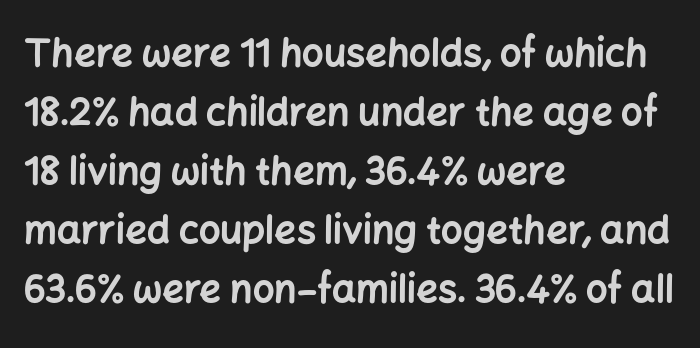
Strong, thick strokes mark this as bold type. Summary of vertical rhythm: regular, with standard interline spacing. Tall strokes in this sample are plumb rather than angled. Serif or sans? Sans — the stroke terminals are bare. Left-aligned paragraph, ragged on the right. The rendering uses natural spacing where letterforms have individual widths.
